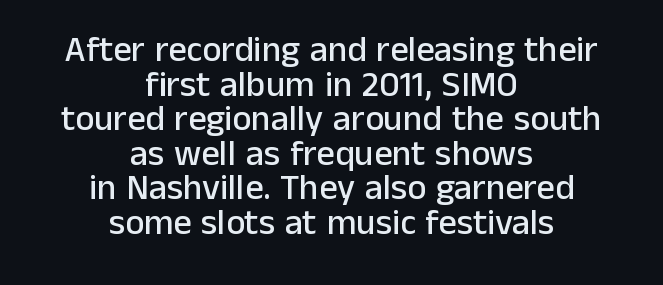
The image shows 36 px sans-serif type, upright; set centered, tight line spacing (0.96x), normal letter spacing, not underlined; low stroke contrast and a medium x-height.
